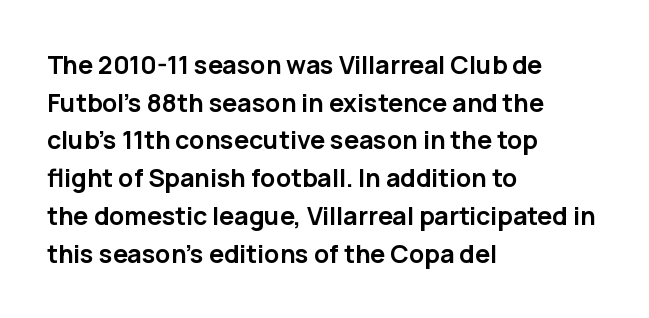
Students, note that the glyphs here touch the page at normal intervals. The vertical gap from one line to the next is medium. The lettering stays uniformly vertical, giving the passage a roman look. The lines are quadded left. Heft: maximum for text — a bold. Type without underlining.
